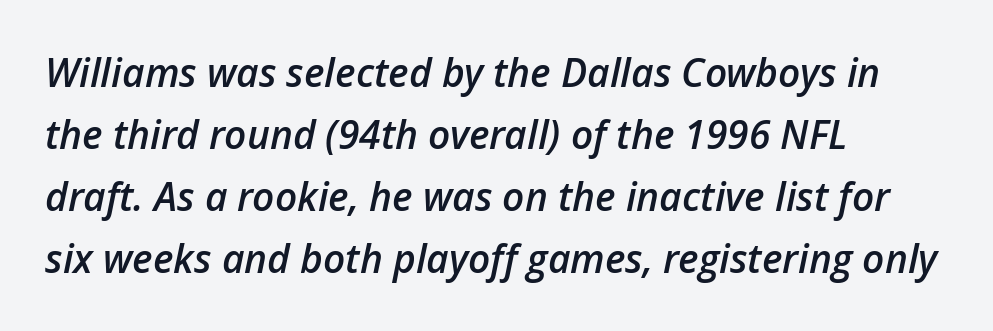
Q: Is the text bold? A: Semi-bold.
Q: Is the text italic (slanted)? A: Yes, it leans right by about 12 degrees.
Q: Is the text underlined? A: No.
Q: How is the paragraph aligned? A: Left-aligned.
Q: Is the spacing between letters normal or unusually wide? A: Normal.
Q: Is the spacing between lines tight, normal or loose? A: Normal.
Q: Width (condensed, normal, or wide)? A: Normal.
Q: Stroke contrast? A: Low.
Q: x-height? A: Medium.
Q: Monospaced? A: No.
